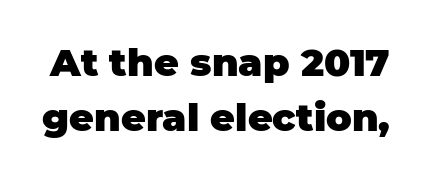
Q: Is the text bold? A: Yes.
Q: Is the text italic (slanted)? A: No, it is upright.
Q: Is the typeface a serif or a sans-serif typeface? A: Sans-serif.
Q: Is the text underlined? A: No.
Q: Is the spacing between letters normal or unusually wide? A: Normal.
Q: Is the spacing between lines tight, normal or loose? A: Normal.
Q: Width (condensed, normal, or wide)? A: Normal.
Q: Stroke contrast? A: Low.
Q: x-height? A: Large.
Q: Monospaced? A: No.
